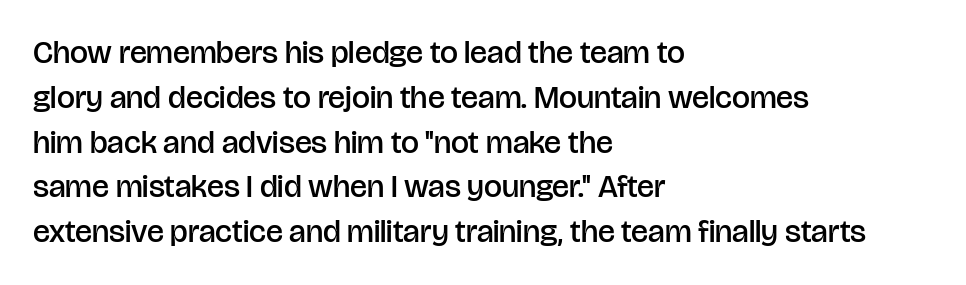
Q: Is the text bold? A: Semi-bold.
Q: Is the text italic (slanted)? A: No, it is upright.
Q: Is the typeface a serif or a sans-serif typeface? A: Sans-serif.
Q: Is the text underlined? A: No.
Q: How is the paragraph aligned? A: Left-aligned.
Q: Is the spacing between letters normal or unusually wide? A: Normal.
Q: Is the spacing between lines tight, normal or loose? A: Normal.
Q: Width (condensed, normal, or wide)? A: Normal.
Q: Stroke contrast? A: Low.
Q: x-height? A: Large.
Q: Monospaced? A: No.
